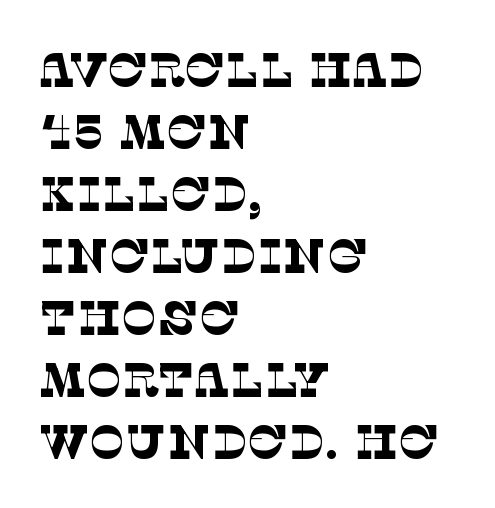
Q: Is the text bold? A: No.
Q: Is the typeface a serif or a sans-serif typeface? A: Serif.
Q: Is the text underlined? A: No.
Q: How is the paragraph aligned? A: Left-aligned.
Q: Is the spacing between letters normal or unusually wide? A: Normal.
Q: Is the spacing between lines tight, normal or loose? A: Normal.
Q: Width (condensed, normal, or wide)? A: Normal.
Q: Stroke contrast? A: Low.
Q: x-height? A: Large.
Q: Monospaced? A: No.
